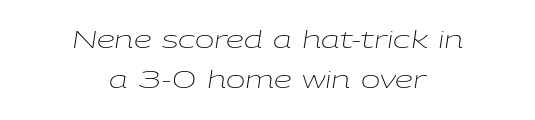
The horizontal fit of the characters is conventional and even. Every character sits at an angle, as italics do. The typeface has the unassuming heft of standard copy or less. Typeset on center — no edge is straight.
